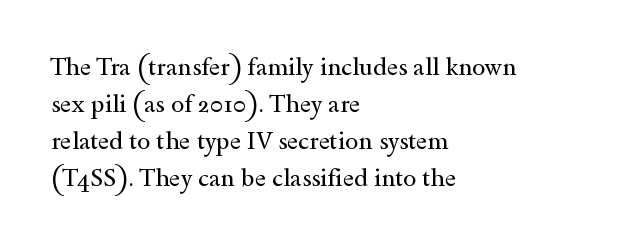
{"italic": "no", "bold": "no", "underline": "no", "align": "left", "line_spacing": "normal", "line_spacing_ratio": 1.54, "letter_spacing": "normal", "letter_spacing_em": 0.0, "glyph_px": 24}
